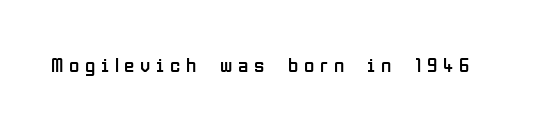
The image shows 21 px text type, upright; set unusually wide letter spacing (+0.27 em), not underlined.
